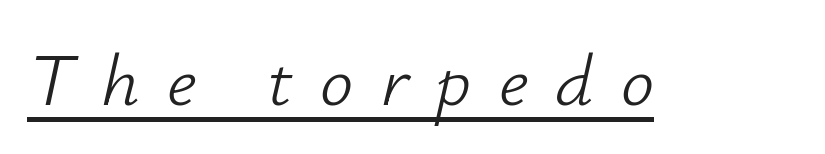
The image shows 74 px light type, italic (leaning right); set unusually wide letter spacing (+0.37 em), underlined; low stroke contrast and a small x-height.
